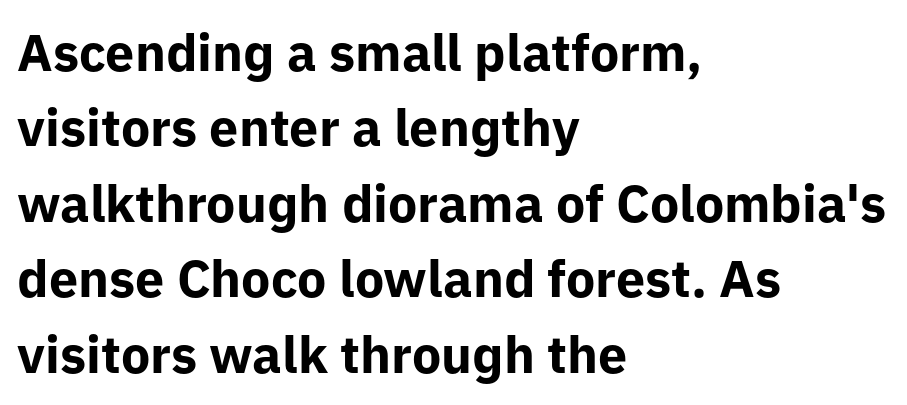
The image shows 52 px bold sans-serif type, upright; set left-aligned, normal line spacing (1.45x), normal letter spacing, not underlined; low stroke contrast and a medium x-height.
